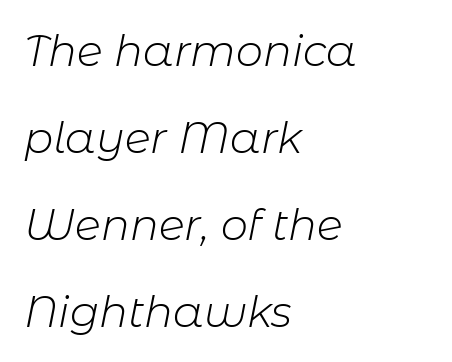
Q: Is the text bold? A: No.
Q: Is the text italic (slanted)? A: Yes, it leans right by about 11 degrees.
Q: Is the text underlined? A: No.
Q: How is the paragraph aligned? A: Left-aligned.
Q: Is the spacing between letters normal or unusually wide? A: Normal.
Q: Is the spacing between lines tight, normal or loose? A: Loose.
Q: Width (condensed, normal, or wide)? A: Normal.
Q: Stroke contrast? A: Low.
Q: x-height? A: Medium.
Q: Monospaced? A: No.
